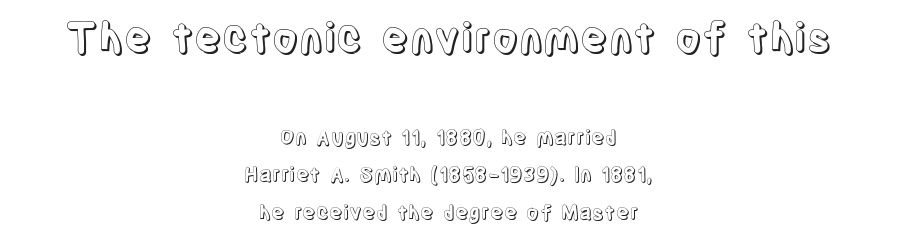
The image shows 41 px condensed type, upright; set centered, line spacing 1.88x, normal letter spacing, not underlined; the first (top) block is 2.05x larger; a large x-height.
